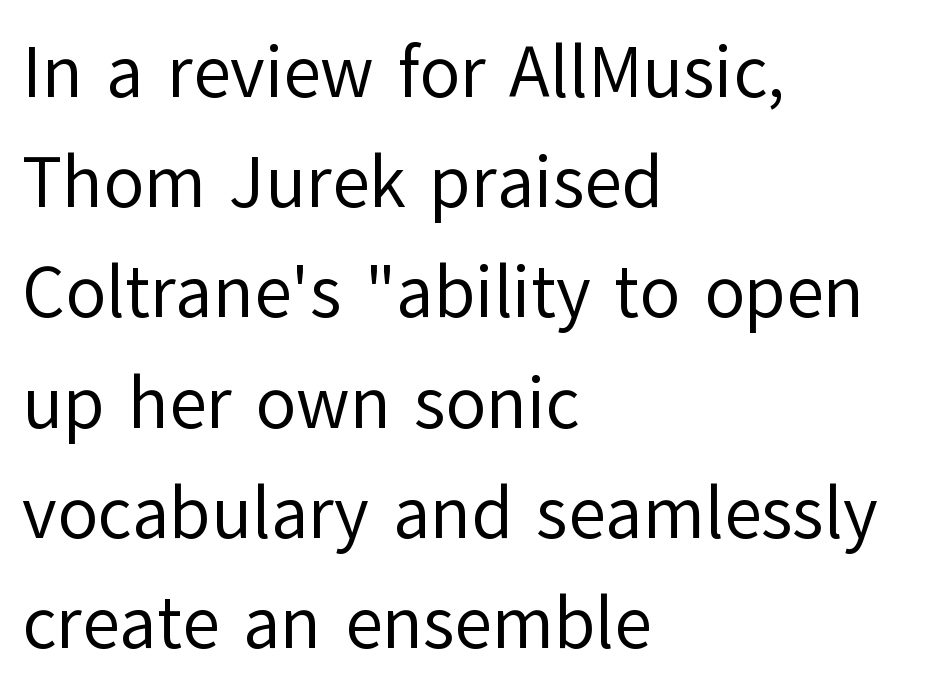
{"serif": "no", "italic": "no", "bold": "no", "weight": "regular", "width": "normal", "stroke_contrast": "low", "x_height": "medium", "monospaced": "no", "underline": "no", "align": "left", "line_spacing": "normal", "line_spacing_ratio": 1.51, "letter_spacing": "normal", "letter_spacing_em": 0.0, "glyph_px": 73}
